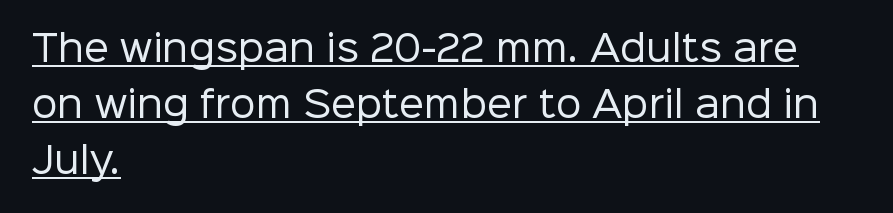
The image shows 36 px regular-weight sans-serif type, upright; set left-aligned, normal line spacing (1.55x), normal letter spacing, underlined; low stroke contrast and a medium x-height.
